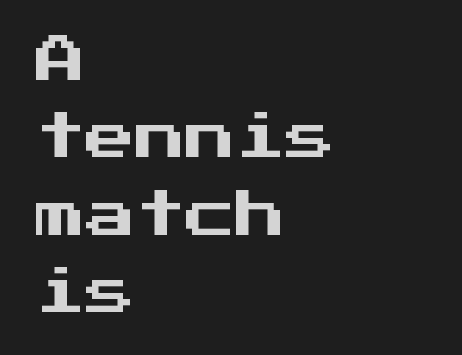
Q: Is the text italic (slanted)? A: No, it is upright.
Q: Is the typeface a serif or a sans-serif typeface? A: Sans-serif.
Q: Is the text underlined? A: No.
Q: How is the paragraph aligned? A: Left-aligned.
Q: Is the spacing between letters normal or unusually wide? A: Normal.
Q: Is the spacing between lines tight, normal or loose? A: Normal.
Q: Width (condensed, normal, or wide)? A: Normal.
Q: Stroke contrast? A: Medium.
Q: x-height? A: Medium.
Q: Monospaced? A: Yes.
